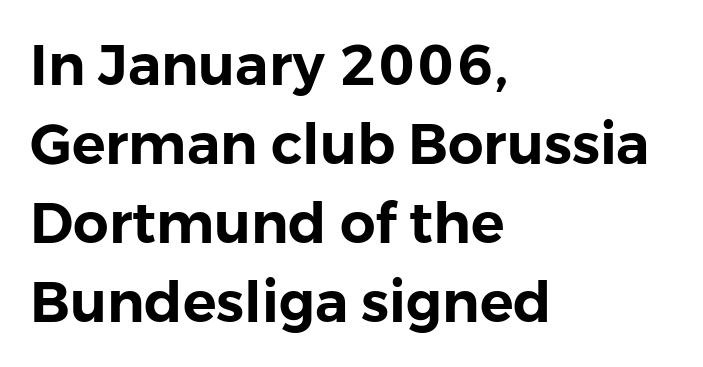
The image shows 56 px sans-serif type, upright; set left-aligned, normal line spacing (1.41x), normal letter spacing, not underlined; low stroke contrast and a medium x-height.
